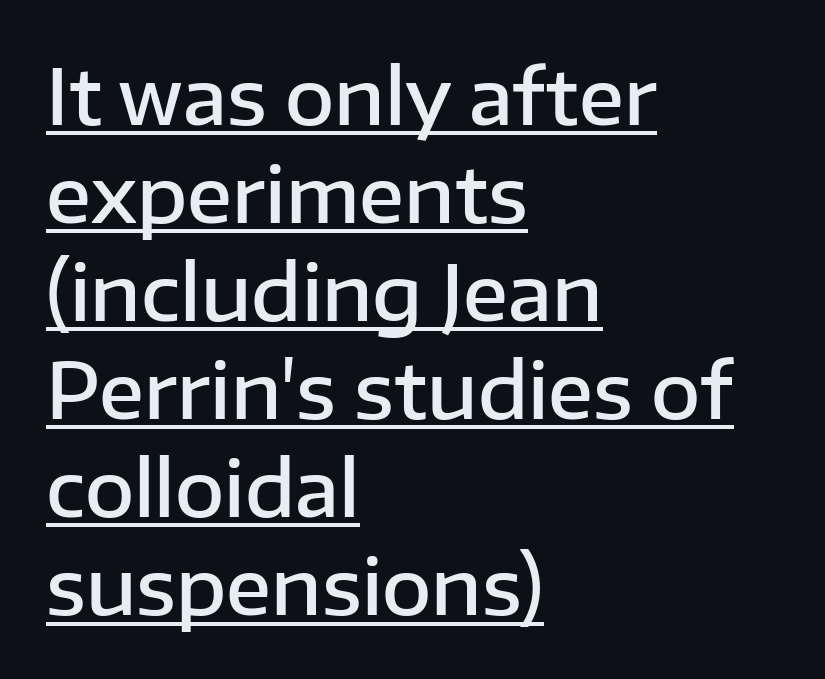
A normal amount of white space separates one row of letters from the next. Here the glyphs are tracked normally, forming tight word shapes. The glyphs have the mass of a demibold cut, below bold. In terms of letterform style, serifs are entirely absent. Proportional: the letters do not fall into vertical columns.
